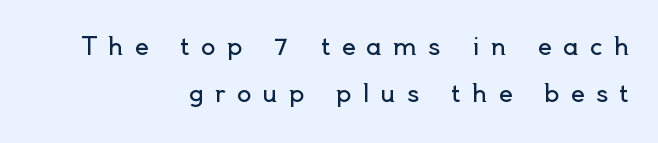
The image shows 24 px text type, upright; set right-aligned, loose line spacing (1.96x), unusually wide letter spacing (+0.47 em), not underlined.
